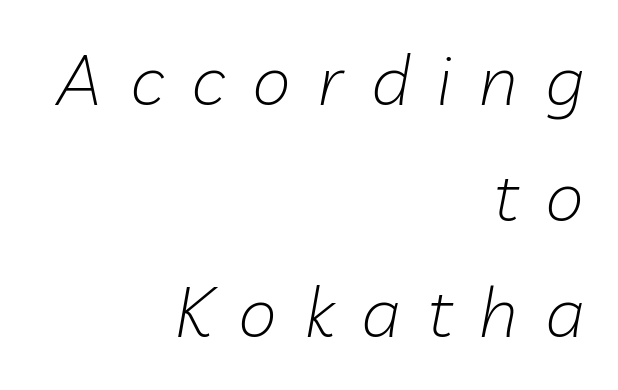
Compared with typical paragraphs, the rows here are spaced about the same. Ink coverage per letter is moderate at most. Spacing between characters has been opened up far beyond the box default. Looks like regular typesetting: each glyph gets only the width it needs. Right-aligned paragraph, ragged on the left. The lettering tilts uniformly, giving the passage an italic look.
